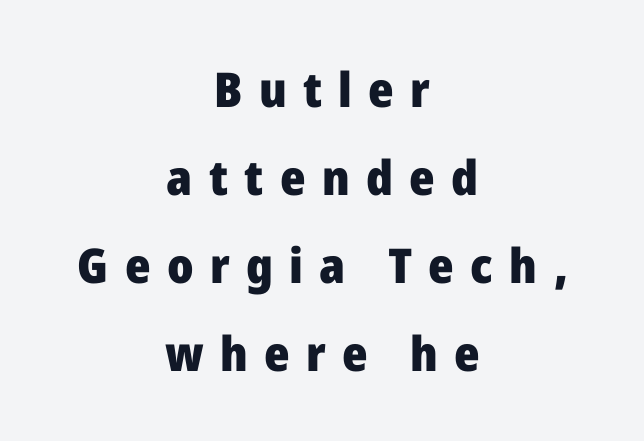
{"serif": "no", "italic": "no", "bold": "yes", "weight": "heavy", "width": "normal", "stroke_contrast": "low", "x_height": "medium", "monospaced": "no", "underline": "no", "align": "center", "line_spacing_ratio": 1.83, "letter_spacing": "wide", "letter_spacing_em": 0.34, "glyph_px": 48}
